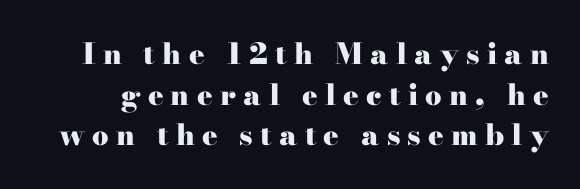
The image shows 29 px heavy, wide serif type, upright; set normal line spacing (1.4x), unusually wide letter spacing (+0.25 em), not underlined; high stroke contrast and a small x-height.
